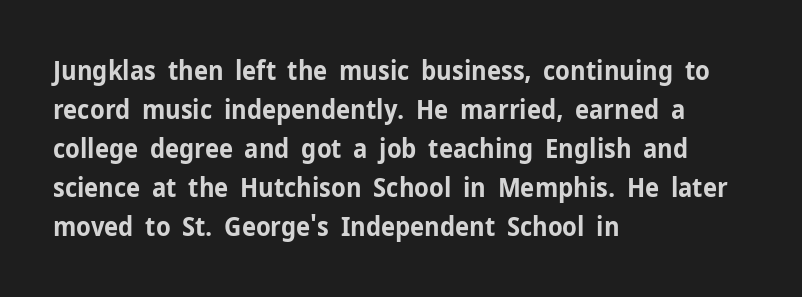
Successive baselines arrive at the customary interval. Nope, not italic — everything's standing straight. Stroke thickness is high; the sample reads as a true bold. Line starts are locked; line ends wander. Clear beneath every line of the passage. The line texture is even and compact thanks to regular tracking.
